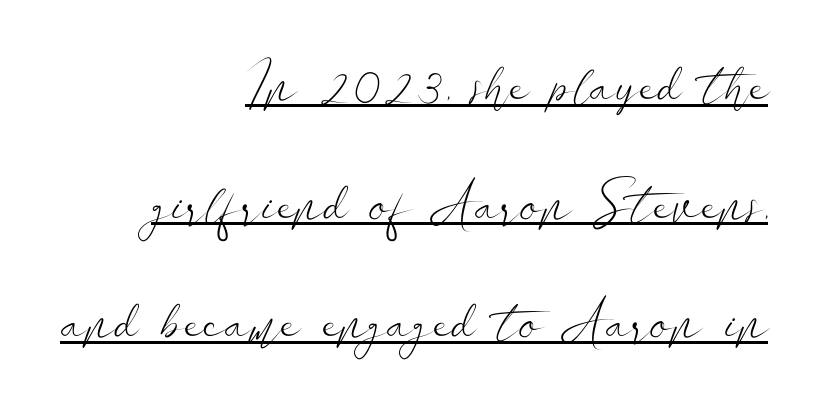
Font category for this specimen: sans-serif. These lines stand farther apart than default settings would place them. Do the characters align in a grid? No, the font is proportional. Counters stay open thanks to moderate or lighter strokes. A typesetter would call this zero additional tracking. Notice how the passage keeps a crisp vertical edge on the right only.
